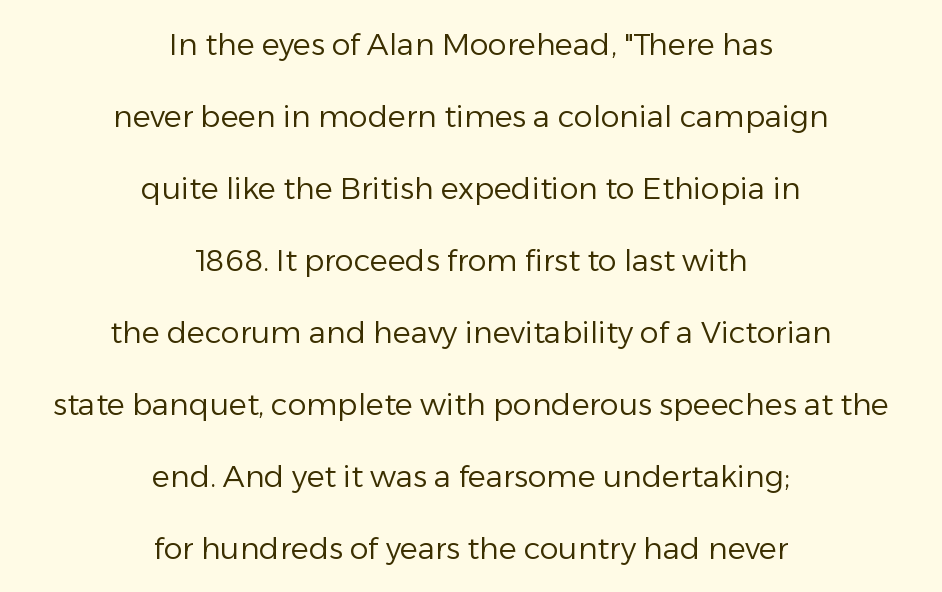
Q: Is the text bold? A: No.
Q: Is the text italic (slanted)? A: No, it is upright.
Q: Is the typeface a serif or a sans-serif typeface? A: Sans-serif.
Q: Is the text underlined? A: No.
Q: How is the paragraph aligned? A: Centered.
Q: Is the spacing between letters normal or unusually wide? A: Normal.
Q: Is the spacing between lines tight, normal or loose? A: Loose.
Q: Width (condensed, normal, or wide)? A: Normal.
Q: Stroke contrast? A: Low.
Q: x-height? A: Medium.
Q: Monospaced? A: No.
